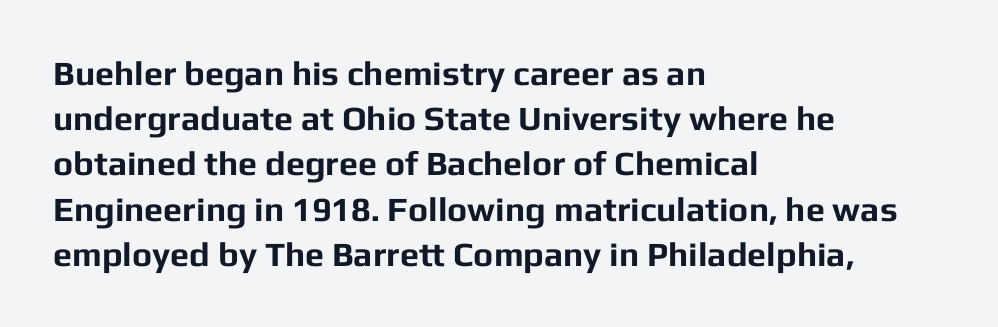
Q: Is the text bold? A: Yes.
Q: Is the text italic (slanted)? A: No, it is upright.
Q: Is the typeface a serif or a sans-serif typeface? A: Sans-serif.
Q: Is the text underlined? A: No.
Q: How is the paragraph aligned? A: Left-aligned.
Q: Is the spacing between letters normal or unusually wide? A: Normal.
Q: Is the spacing between lines tight, normal or loose? A: Normal.
Q: Width (condensed, normal, or wide)? A: Normal.
Q: Stroke contrast? A: Low.
Q: x-height? A: Medium.
Q: Monospaced? A: No.
